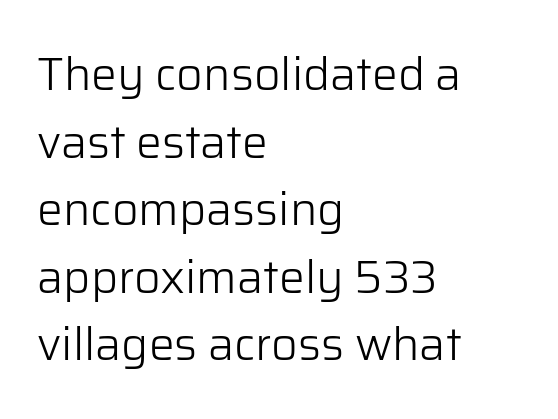
The gaps between neighbouring characters are ordinary and unremarkable. The gap between lines stays unmarked. Nope, not italic — everything's standing straight. A typesetter would label this face a sans. This reads as an unemphasized weight, regular at the heaviest. Baseline-to-baseline distance is the conventional proportion of letter height.
